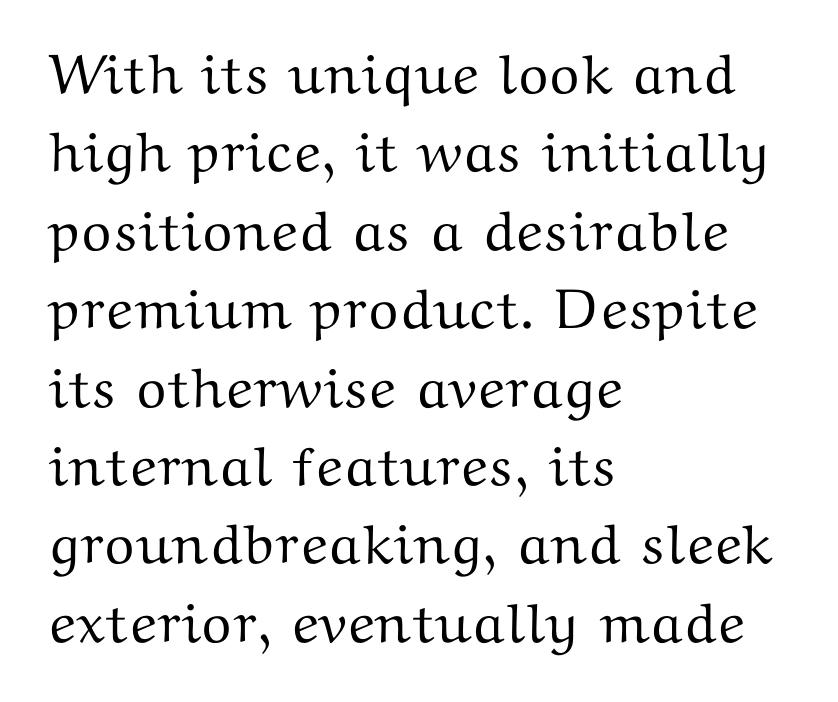
Unlike a clean sans, this face finishes its strokes with serifs. A typesetter would call this proportional, since set widths differ per character. The rendering uses a moderate line-height, typical for paragraphs. Tracking here is standard; glyphs follow each other at the usual distance. Layout note: lines flush left. A typesetter would mark this as roman, not italic.
